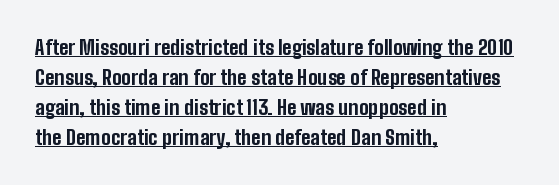
Q: Is the text bold? A: Yes.
Q: Is the text italic (slanted)? A: No, it is upright.
Q: Is the text underlined? A: Yes.
Q: How is the paragraph aligned? A: Left-aligned.
Q: Is the spacing between letters normal or unusually wide? A: Normal.
Q: Is the spacing between lines tight, normal or loose? A: Normal.
